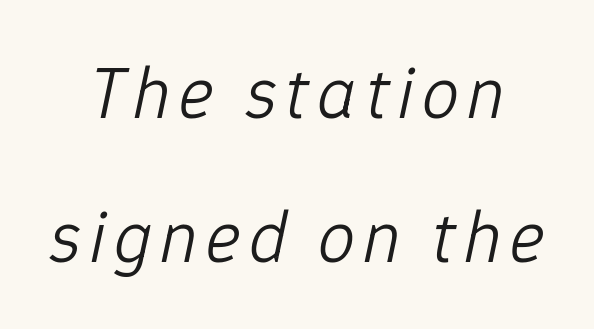
Q: Is the text bold? A: No.
Q: Is the text italic (slanted)? A: Yes, it leans right by about 12 degrees.
Q: Is the text underlined? A: No.
Q: Is the spacing between lines tight, normal or loose? A: Loose.
Q: Width (condensed, normal, or wide)? A: Normal.
Q: Stroke contrast? A: Low.
Q: x-height? A: Medium.
Q: Monospaced? A: No.
